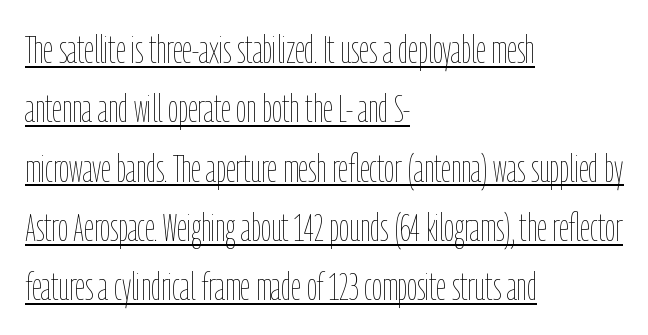
Quick note: interline space is typical. Reading down the block, your eye returns to a fixed left position each line. Emphasis is given by a line drawn under the lettering. The passage shown is not bold in any degree. Note the varied advance widths — an 'i' is clearly narrower than an 'm'. The letters sit at their default tracking, neither squeezed nor spread.
